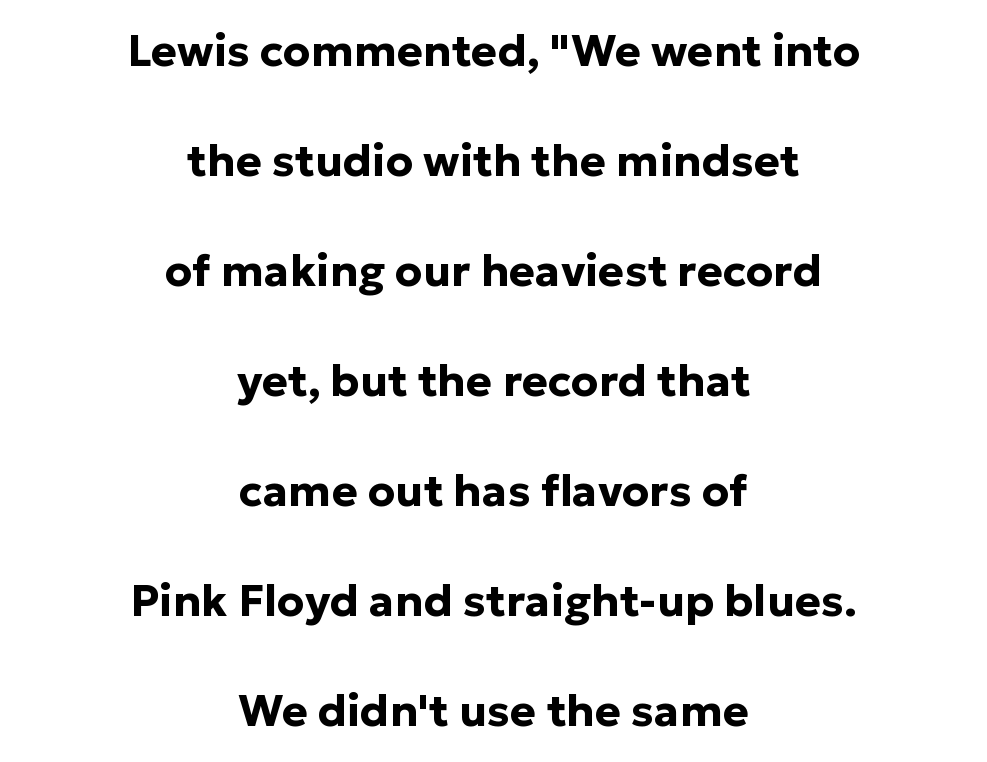
Here the designer chose a conventional face with non-uniform glyph widths. Thick stems and heavy bowls — unmistakably bold. The lettering stays uniformly vertical, giving the passage a roman look. The words here are not underlined. Font category for this specimen: sans-serif. Neither beginnings nor endings align; midpoints do.
